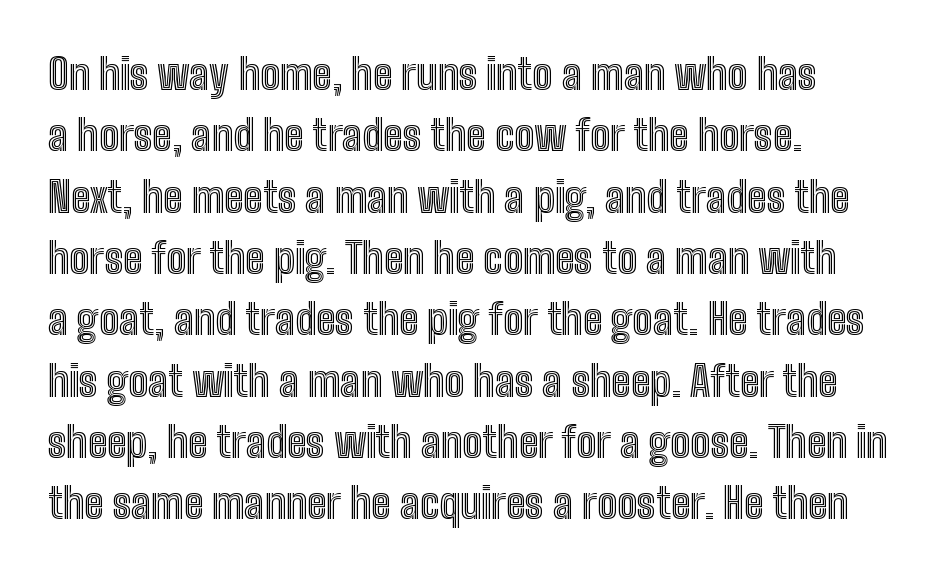
Q: Is the text italic (slanted)? A: No, it is upright.
Q: Is the text underlined? A: No.
Q: How is the paragraph aligned? A: Left-aligned.
Q: Is the spacing between letters normal or unusually wide? A: Normal.
Q: Is the spacing between lines tight, normal or loose? A: Normal.
Q: Width (condensed, normal, or wide)? A: Condensed.
Q: x-height? A: Medium.
Q: Monospaced? A: No.
